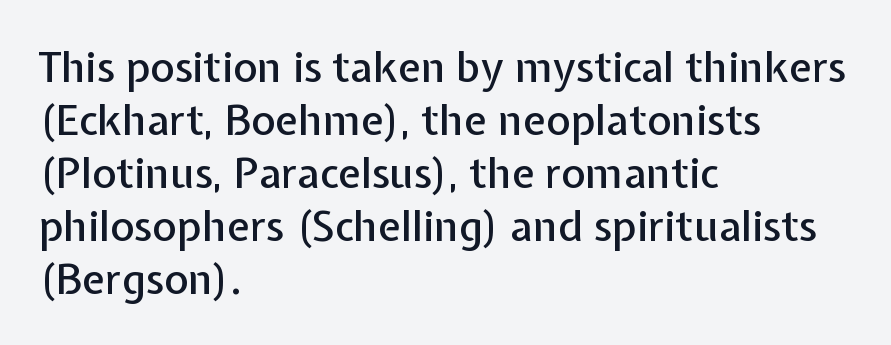
{"serif": "no", "italic": "no", "width": "normal", "stroke_contrast": "low", "x_height": "medium", "monospaced": "no", "underline": "no", "align": "left", "line_spacing": "normal", "line_spacing_ratio": 1.26, "letter_spacing": "normal", "letter_spacing_em": 0.0, "glyph_px": 42}
